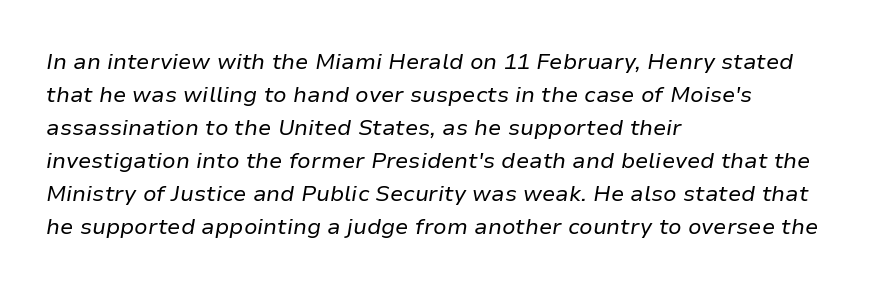
The image shows 22 px text type, italic (leaning right); set left-aligned, normal line spacing (1.5x), normal letter spacing, not underlined.
